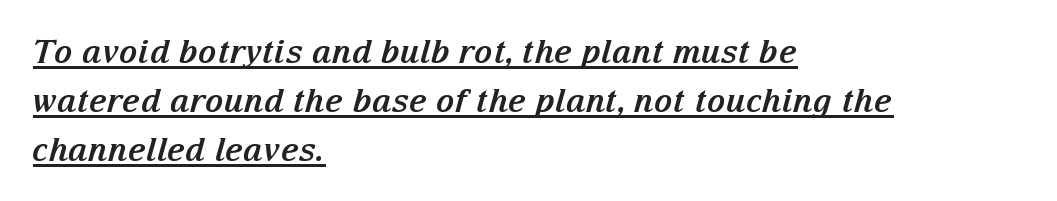
{"serif": "yes", "italic": "yes", "lean": "right", "slant_degrees": 15, "bold": "yes", "weight": "bold", "width": "normal", "stroke_contrast": "medium", "x_height": "medium", "monospaced": "no", "underline": "yes", "align": "left", "line_spacing": "normal", "line_spacing_ratio": 1.53, "letter_spacing": "normal", "letter_spacing_em": 0.0, "glyph_px": 32}
